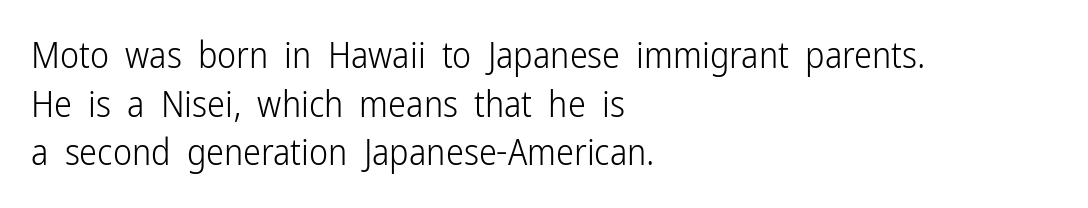
The image shows 36 px light, condensed sans-serif type, upright; set left-aligned, normal line spacing (1.35x), normal letter spacing, not underlined; low stroke contrast and a medium x-height.
